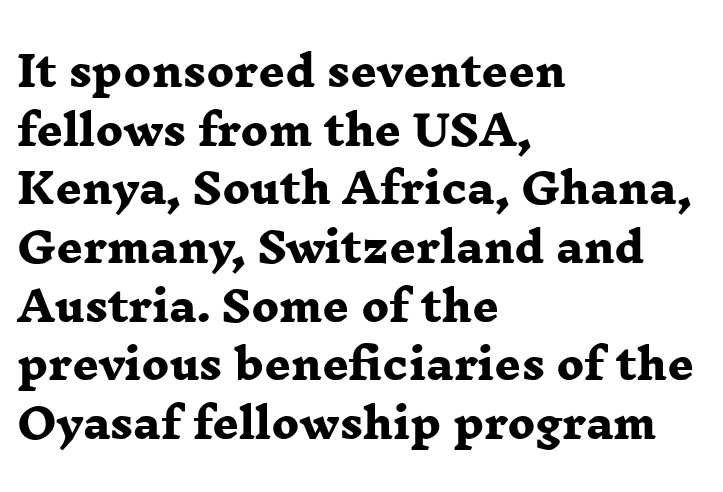
The image shows 41 px heavy, wide serif type; set left-aligned, normal line spacing (1.43x), normal letter spacing, not underlined; low stroke contrast and a medium x-height.
